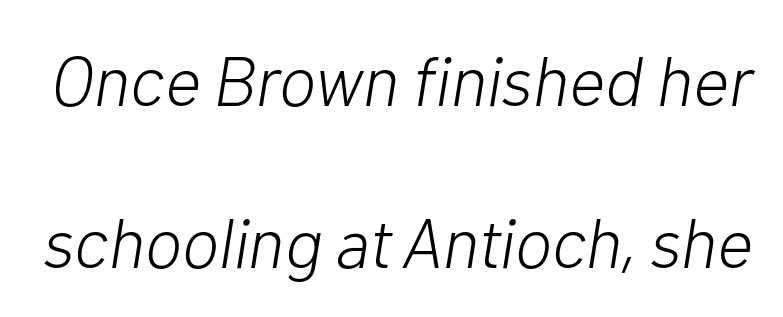
The image shows 70 px light type, italic (leaning right); set loose line spacing (2.32x), normal letter spacing, not underlined; low stroke contrast and a medium x-height.
